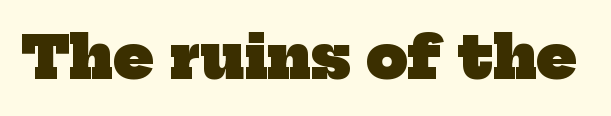
Letter spacing: default. The words here are not underlined. Here the designer chose a conventional face with non-uniform glyph widths. The characters display serif detailing at their extremities.
